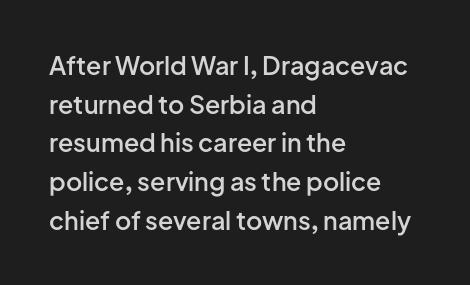
Quick note: underline off. The passage is arranged the way most books set body copy — flush left. Quick note: interline space is typical. Posture: vertical. The letters sit at their default tracking, neither squeezed nor spread.
